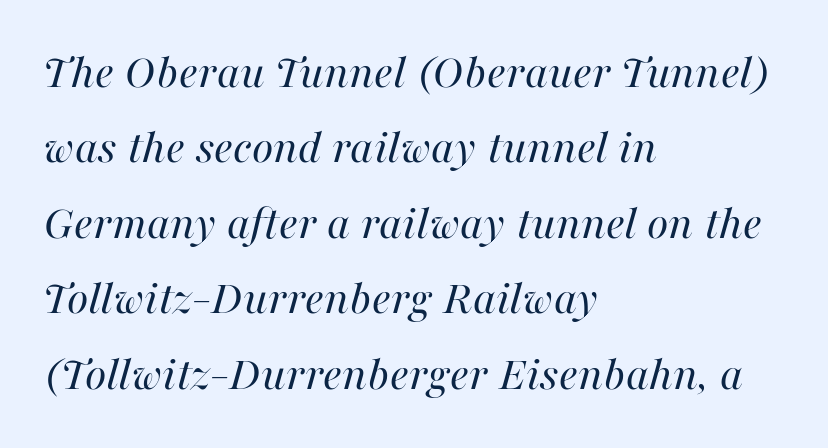
Q: Is the text bold? A: No.
Q: Is the text italic (slanted)? A: Yes, it leans right by about 16 degrees.
Q: Is the text underlined? A: No.
Q: How is the paragraph aligned? A: Left-aligned.
Q: Is the spacing between letters normal or unusually wide? A: Normal.
Q: Is the spacing between lines tight, normal or loose? A: Normal.
Q: Width (condensed, normal, or wide)? A: Normal.
Q: Stroke contrast? A: High.
Q: x-height? A: Medium.
Q: Monospaced? A: No.
